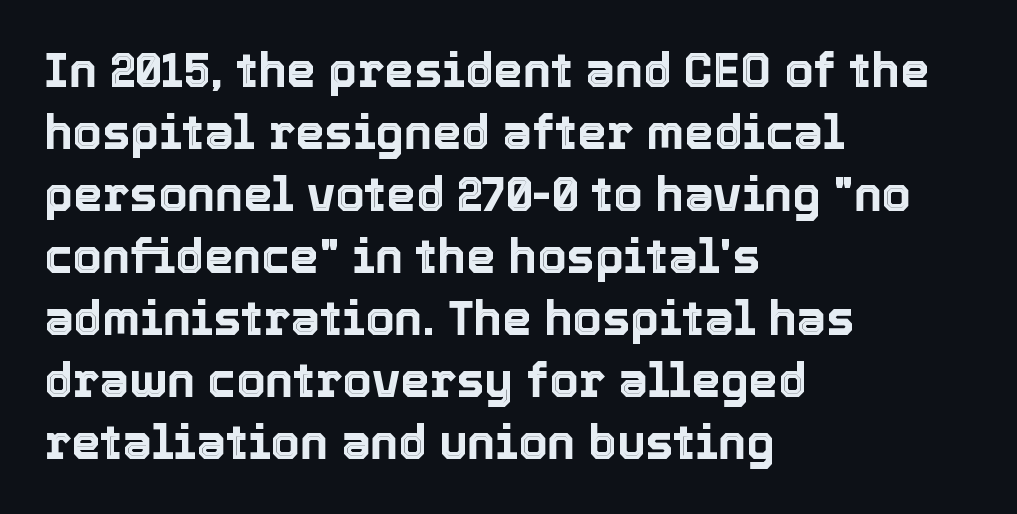
The image shows 47 px text type, upright; set left-aligned, normal line spacing (1.32x), normal letter spacing, not underlined; a medium x-height.
